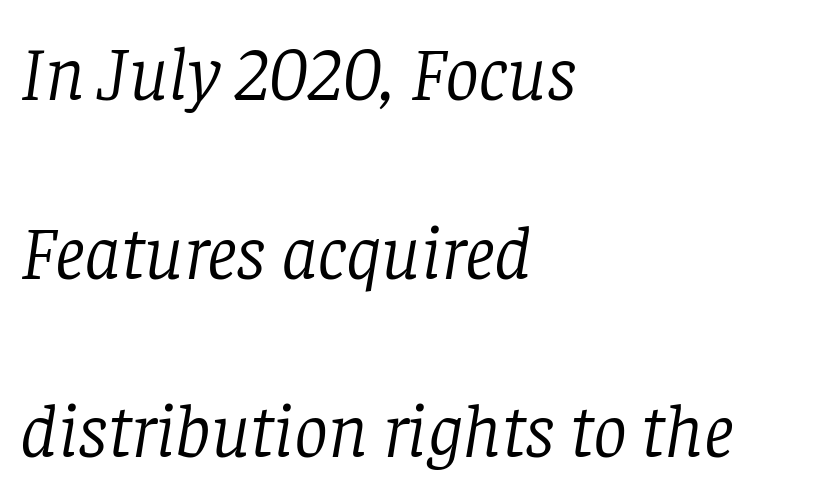
Q: Is the text bold? A: No.
Q: Is the text italic (slanted)? A: Yes, it leans right by about 8 degrees.
Q: Is the typeface a serif or a sans-serif typeface? A: Serif.
Q: Is the text underlined? A: No.
Q: How is the paragraph aligned? A: Left-aligned.
Q: Is the spacing between letters normal or unusually wide? A: Normal.
Q: Is the spacing between lines tight, normal or loose? A: Loose.
Q: Width (condensed, normal, or wide)? A: Normal.
Q: Stroke contrast? A: Low.
Q: x-height? A: Large.
Q: Monospaced? A: No.
